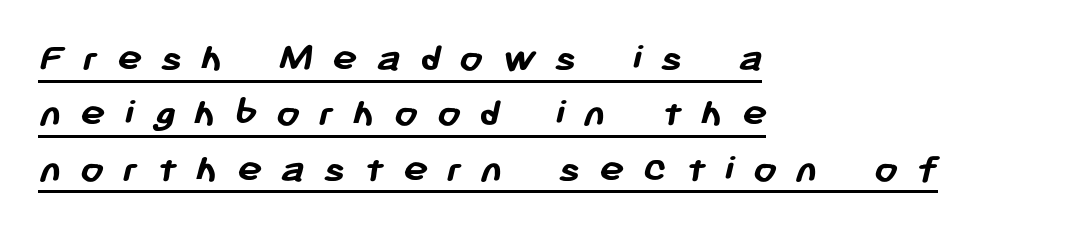
Q: Is the text bold? A: Yes.
Q: Is the typeface a serif or a sans-serif typeface? A: Sans-serif.
Q: Is the text underlined? A: Yes.
Q: How is the paragraph aligned? A: Left-aligned.
Q: Is the spacing between letters normal or unusually wide? A: Unusually wide.
Q: Is the spacing between lines tight, normal or loose? A: Normal.
Q: Width (condensed, normal, or wide)? A: Normal.
Q: Stroke contrast? A: Low.
Q: x-height? A: Medium.
Q: Monospaced? A: No.
